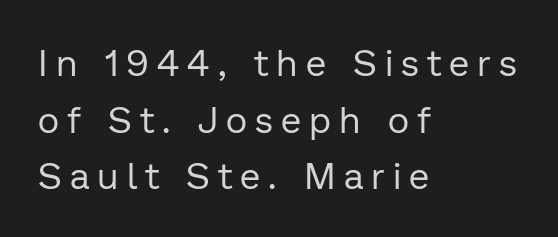
Q: Is the text bold? A: No.
Q: Is the text italic (slanted)? A: No, it is upright.
Q: Is the typeface a serif or a sans-serif typeface? A: Sans-serif.
Q: Is the text underlined? A: No.
Q: How is the paragraph aligned? A: Left-aligned.
Q: Is the spacing between letters normal or unusually wide? A: Unusually wide.
Q: Is the spacing between lines tight, normal or loose? A: Normal.
Q: Width (condensed, normal, or wide)? A: Normal.
Q: Stroke contrast? A: Low.
Q: x-height? A: Medium.
Q: Monospaced? A: No.
